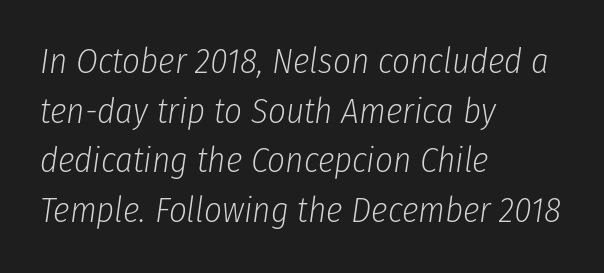
Looks like regular typesetting: each glyph gets only the width it needs. The horizontal fit of the characters is conventional and even. This rendering features lettering with no underline. The rows are spaced the way most documents space them. Compared with a typical body face, this is equally light or lighter still. Notice how the stems are inclined rather than vertical — that's the hallmark of italics.
